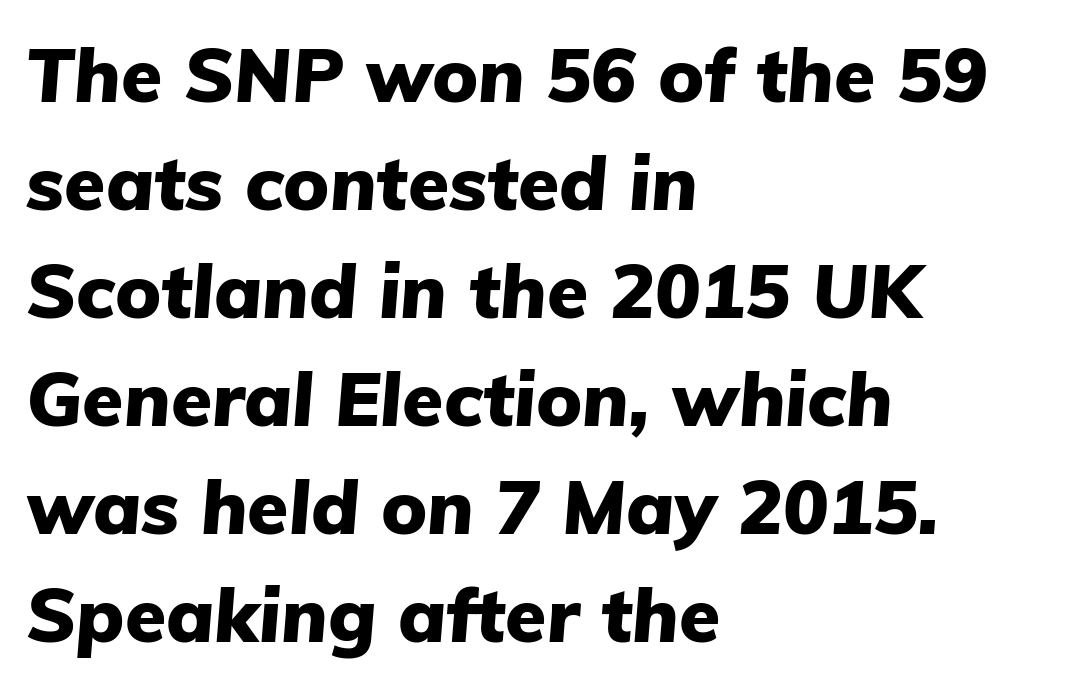
Q: Is the text bold? A: Yes.
Q: Is the text italic (slanted)? A: Yes, it leans right by about 5 degrees.
Q: Is the text underlined? A: No.
Q: How is the paragraph aligned? A: Left-aligned.
Q: Is the spacing between letters normal or unusually wide? A: Normal.
Q: Is the spacing between lines tight, normal or loose? A: Normal.
Q: Width (condensed, normal, or wide)? A: Normal.
Q: Stroke contrast? A: Low.
Q: x-height? A: Medium.
Q: Monospaced? A: No.
